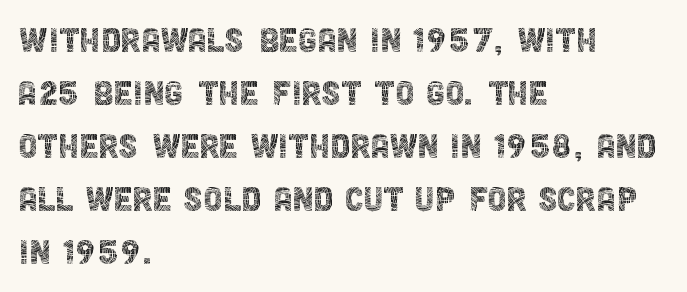
{"serif": "no", "italic": "no", "bold": "no", "weight": "thin", "width": "condensed", "x_height": "large", "monospaced": "no", "underline": "no", "align": "left", "line_spacing_ratio": 1.23, "letter_spacing": "normal", "letter_spacing_em": 0.0, "glyph_px": 43}
